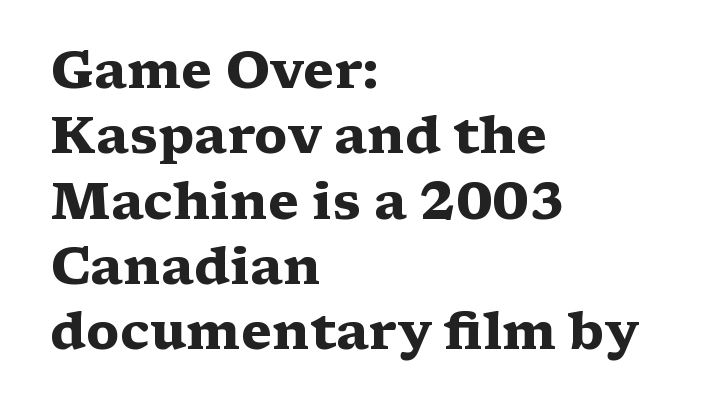
Rendered with straight, roman letterforms. The face used here is proportionally spaced, like ordinary book or web type. Decoration check: the copy has no underline. The sample has been set heavy, in full bold. One glance says typical: line gaps are just what's usual. Which margin do the lines hug? The left one — the right edge is uneven.
